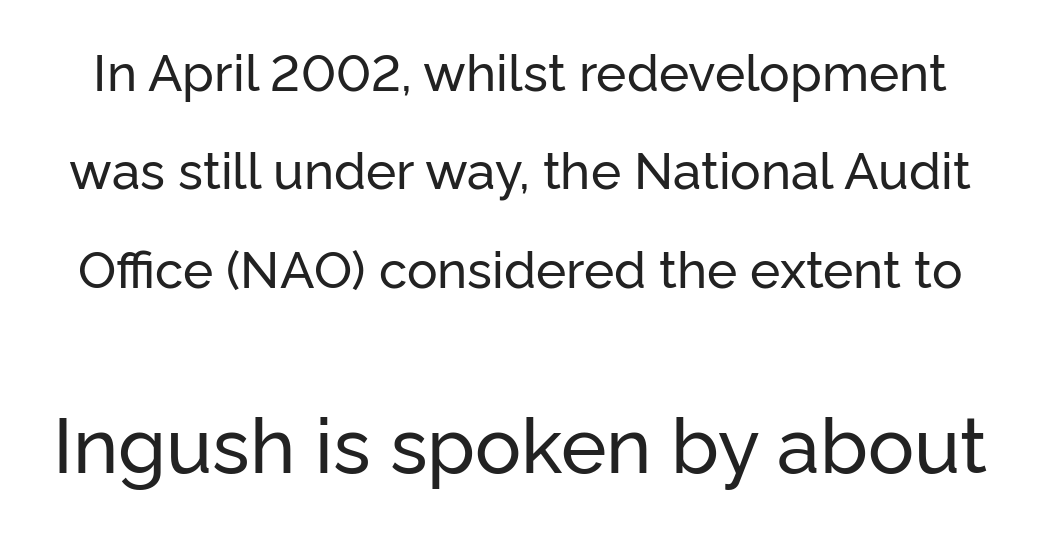
The later block is typeset at a bigger size than the earlier block. Standard letterfit; no display-style spreading of the glyphs. The letters stand upright; this is a roman face. Honestly, there is no underline to notice here at all.
